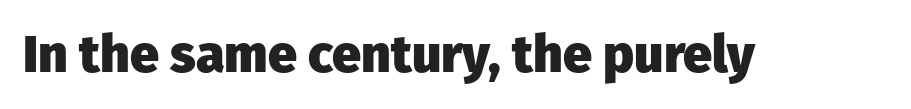
Plain, unruled lines of type. Proportional: the letters do not fall into vertical columns. Note: no serifs on the glyphs. How are the letters spaced? Ordinarily, with no added tracking. In terms of posture, this sample is upright. Thick stems and heavy bowls — unmistakably bold.
